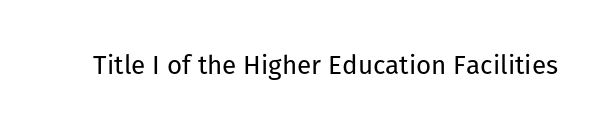
{"italic": "no", "bold": "no", "underline": "no", "letter_spacing": "normal", "letter_spacing_em": 0.0, "glyph_px": 26}
